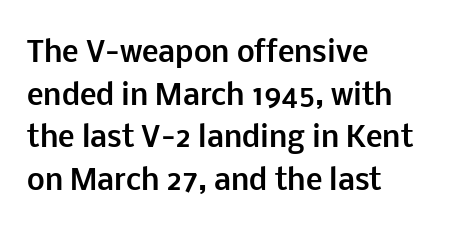
The image shows 28 px bold sans-serif type, upright; set left-aligned, normal line spacing (1.52x), normal letter spacing, not underlined; low stroke contrast and a medium x-height.
